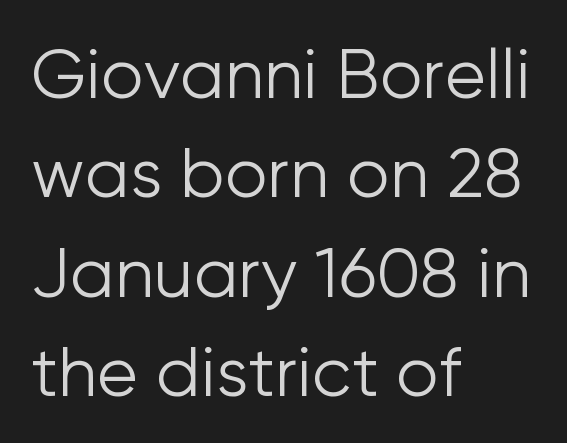
The passage shown has conventional tracking throughout. Is there any slant? The stems are plumb. Rule under the text: the space is simply empty. All the whitespace from short lines collects on the right.
